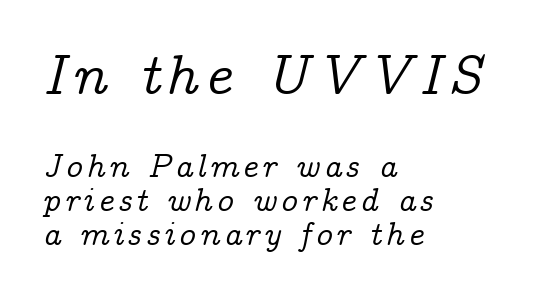
{"serif": "yes", "italic": "yes", "lean": "right", "slant_degrees": 14, "width": "normal", "stroke_contrast": "low", "x_height": "medium", "monospaced": "no", "underline": "no", "align": "left", "line_spacing": "tight", "line_spacing_ratio": 1.03, "larger_block": "first", "size_ratio": 1.73, "glyph_px": 57}
